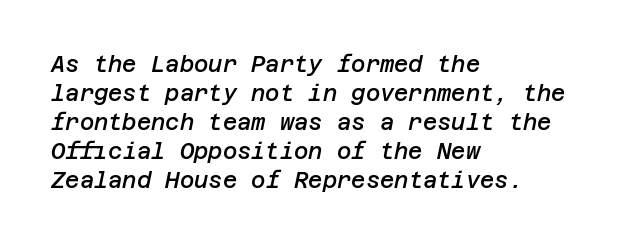
Q: Is the text bold? A: Semi-bold.
Q: Is the text italic (slanted)? A: Yes, it leans right by about 12 degrees.
Q: Is the text underlined? A: No.
Q: How is the paragraph aligned? A: Left-aligned.
Q: Is the spacing between letters normal or unusually wide? A: Normal.
Q: Is the spacing between lines tight, normal or loose? A: Normal.
